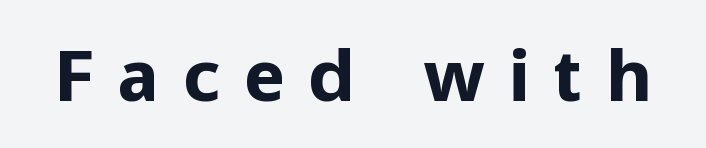
The image shows 72 px bold sans-serif type, upright; set unusually wide letter spacing (+0.31 em), not underlined; low stroke contrast and a medium x-height.
